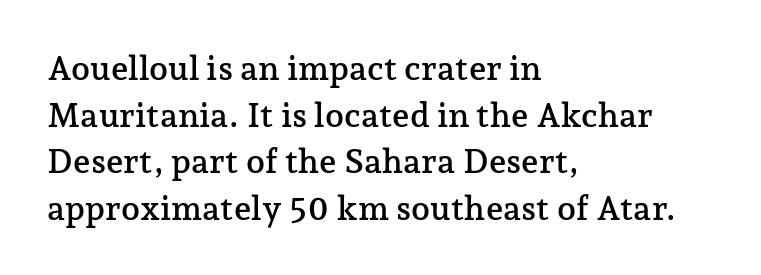
Students, observe: this is what conventionally led text looks like. The ragged edge is on the right, which tells us the setting is flush left. The font's upright variant was chosen for this text. Just letters on the line, the space beneath them empty. These lines are rendered in a variable-pitch font.
